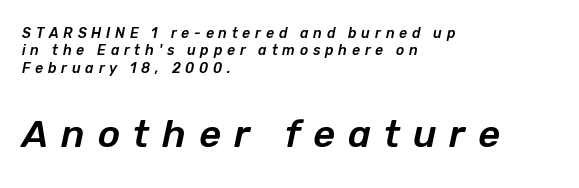
This sample has the flowing, uneven cadence of proportional lettering. A normal amount of white space separates one row of letters from the next. Italic? Definitely — the glyphs are oblique. Size contrast runs from small at the top to large at the bottom.
